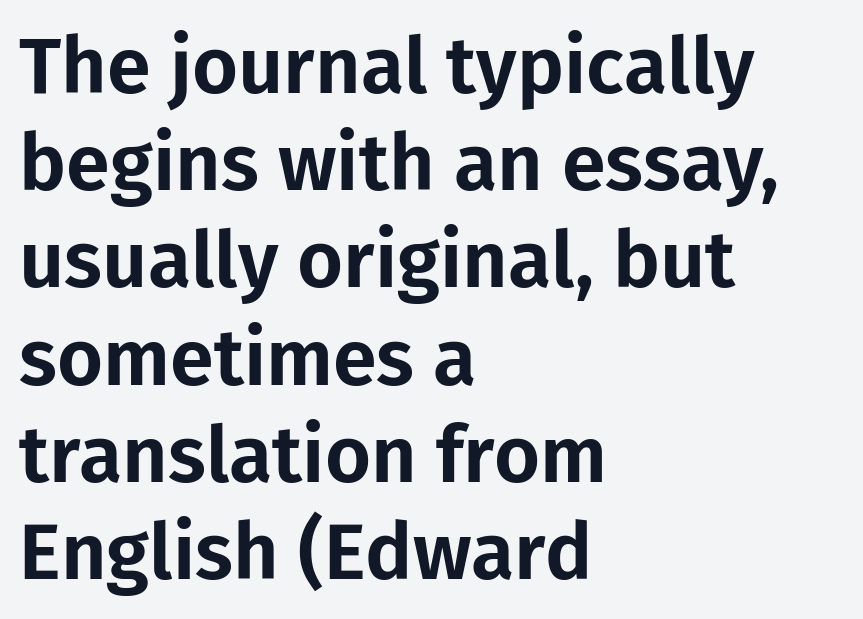
The image shows 79 px sans-serif type, upright; set left-aligned, line spacing 1.23x, normal letter spacing, not underlined; low stroke contrast and a medium x-height.
